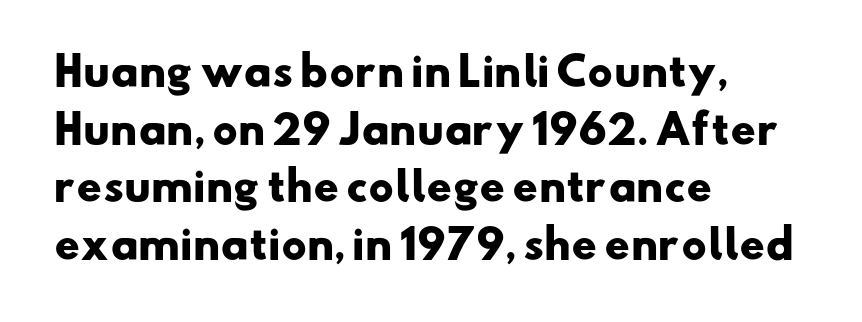
{"serif": "no", "bold": "yes", "weight": "heavy", "width": "wide", "stroke_contrast": "low", "x_height": "small", "monospaced": "no", "underline": "no", "align": "left", "line_spacing": "normal", "line_spacing_ratio": 1.48, "letter_spacing": "normal", "letter_spacing_em": 0.0, "glyph_px": 39}
